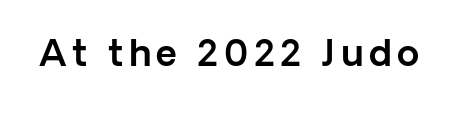
The image shows 36 px sans-serif type, upright; set not underlined; a medium x-height.
